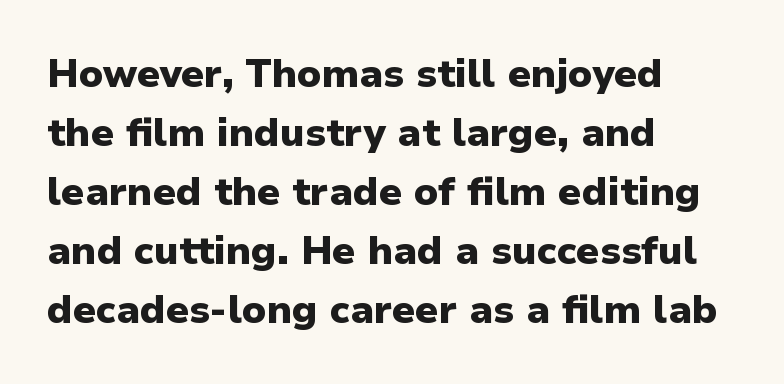
The image shows 39 px heavy sans-serif type, upright; set left-aligned, normal line spacing (1.51x), normal letter spacing, not underlined; low stroke contrast and a medium x-height.
